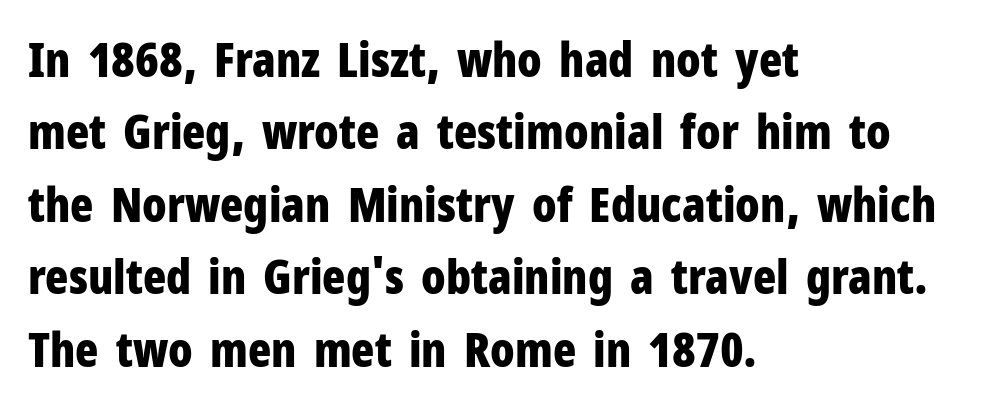
{"serif": "no", "italic": "no", "bold": "yes", "weight": "bold", "width": "condensed", "stroke_contrast": "low", "x_height": "medium", "monospaced": "no", "underline": "no", "align": "left", "line_spacing": "normal", "line_spacing_ratio": 1.51, "letter_spacing": "normal", "letter_spacing_em": 0.0, "glyph_px": 48}
